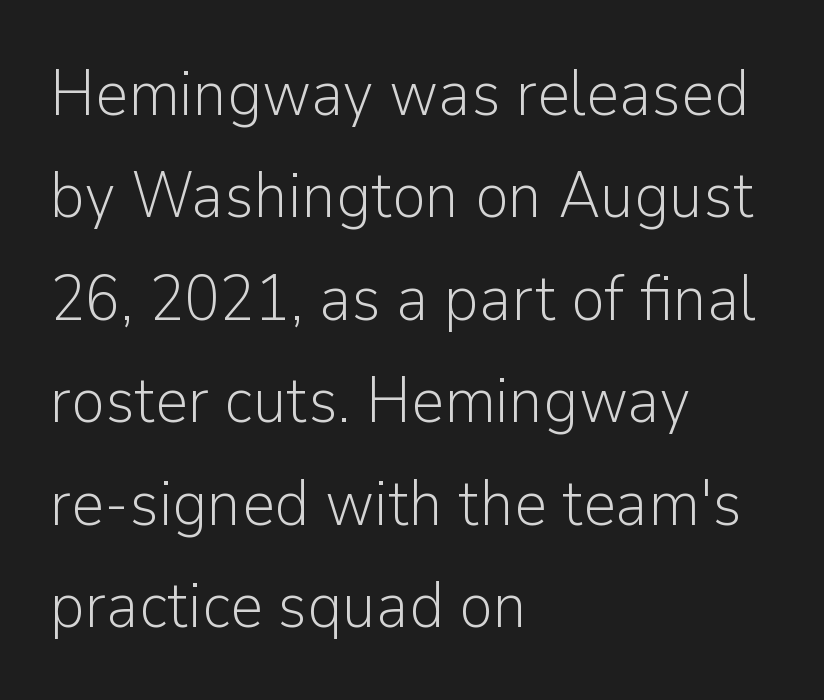
The image shows 64 px light sans-serif type, upright; set left-aligned, normal line spacing (1.6x), normal letter spacing, not underlined; low stroke contrast and a medium x-height.
